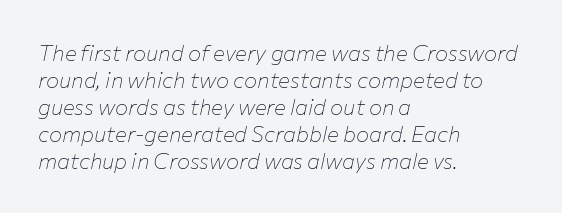
{"italic": "yes", "lean": "right", "slant_degrees": 12, "bold": "no", "underline": "no", "align": "left", "line_spacing_ratio": 1.23, "letter_spacing": "normal", "letter_spacing_em": 0.0, "glyph_px": 22}
